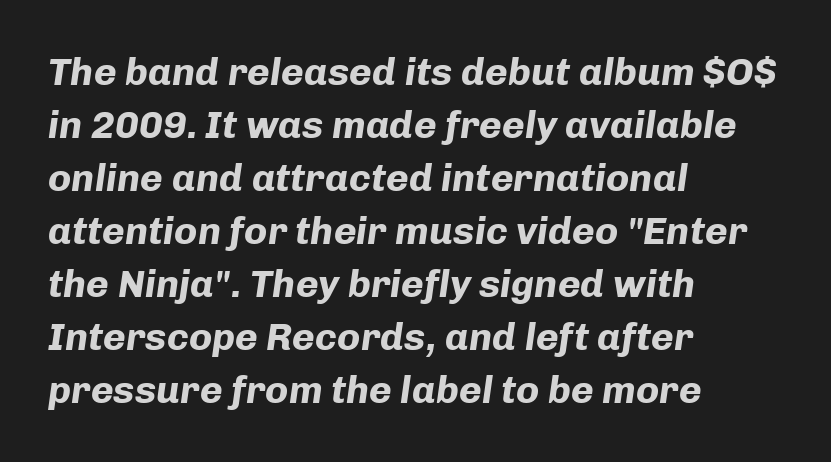
The image shows 39 px bold type, italic (leaning right); set left-aligned, normal line spacing (1.36x), normal letter spacing, not underlined; low stroke contrast and a medium x-height.
